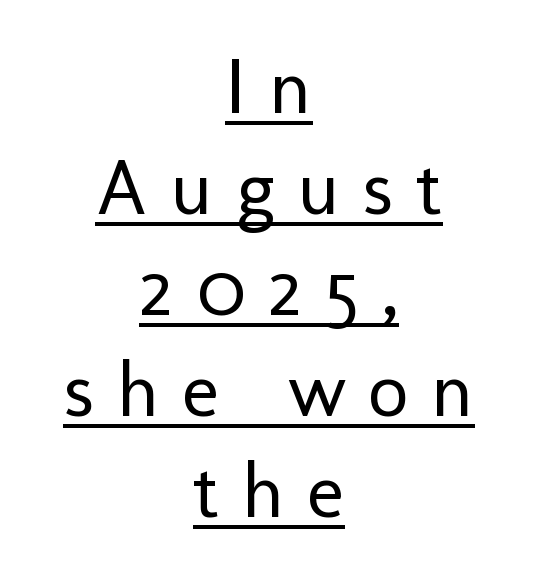
Q: Is the text bold? A: No.
Q: Is the text italic (slanted)? A: No, it is upright.
Q: Is the typeface a serif or a sans-serif typeface? A: Sans-serif.
Q: Is the text underlined? A: Yes.
Q: How is the paragraph aligned? A: Centered.
Q: Is the spacing between letters normal or unusually wide? A: Unusually wide.
Q: Is the spacing between lines tight, normal or loose? A: Normal.
Q: Width (condensed, normal, or wide)? A: Normal.
Q: Stroke contrast? A: Low.
Q: x-height? A: Medium.
Q: Monospaced? A: No.
